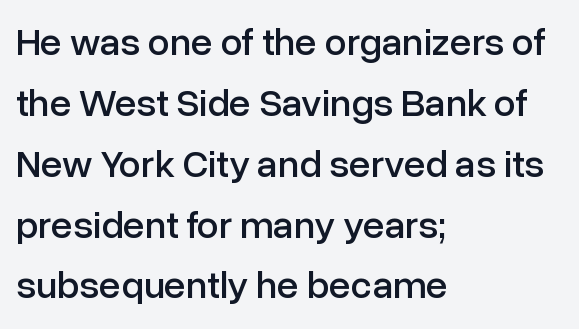
{"serif": "no", "italic": "no", "width": "normal", "stroke_contrast": "low", "x_height": "medium", "monospaced": "no", "underline": "no", "align": "left", "line_spacing": "normal", "line_spacing_ratio": 1.56, "letter_spacing": "normal", "letter_spacing_em": 0.0, "glyph_px": 39}
